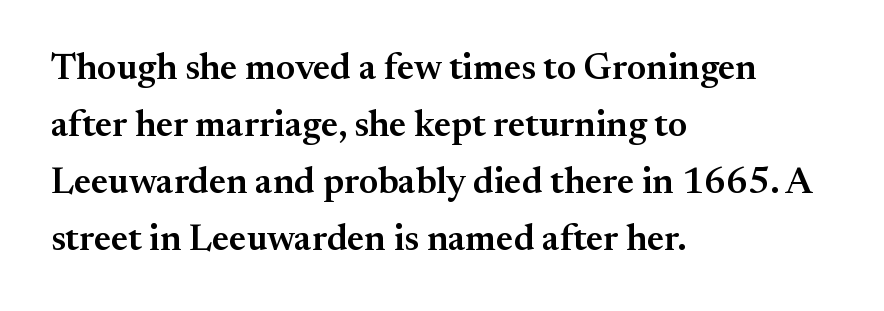
Students, this is semibold: more ink than regular, less than bold. Rows of type keep a routine distance in the vertical direction. Do the characters align in a grid? No, the font is proportional. Caption: standard tracking, unaltered. Style check: upright. The text block is weighted toward the left margin, trailing off unevenly rightward.
